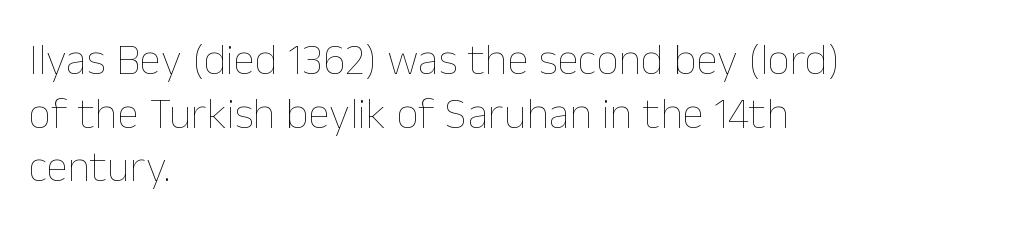
The image shows 44 px thin type, upright; set left-aligned, line spacing 1.22x, normal letter spacing, not underlined; low stroke contrast and a medium x-height.
